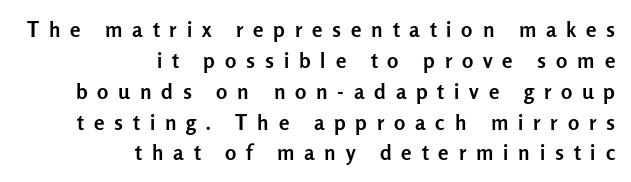
Q: Is the text bold? A: Yes.
Q: Is the text italic (slanted)? A: No, it is upright.
Q: Is the text underlined? A: No.
Q: How is the paragraph aligned? A: Right-aligned.
Q: Is the spacing between letters normal or unusually wide? A: Unusually wide.
Q: Is the spacing between lines tight, normal or loose? A: Normal.
